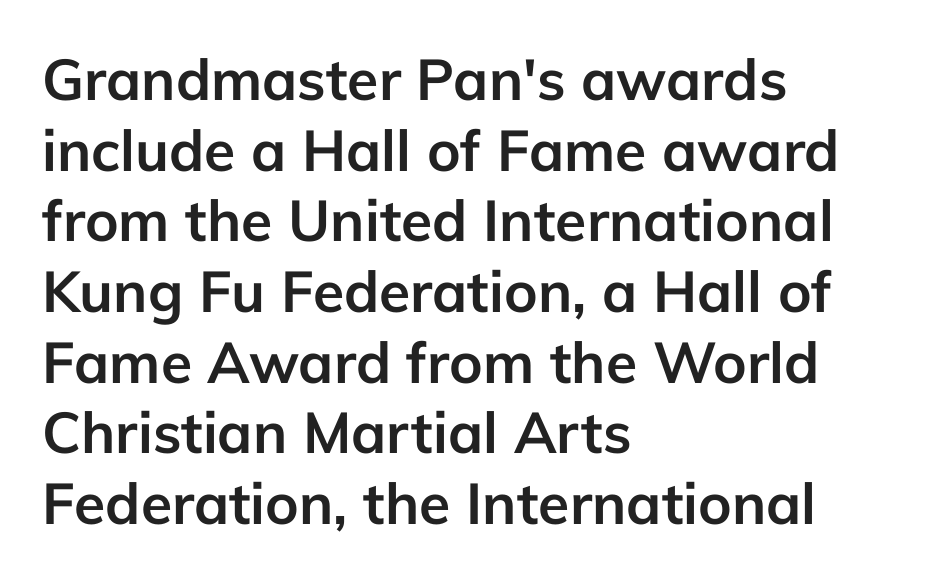
Q: Is the text bold? A: Yes.
Q: Is the text italic (slanted)? A: No, it is upright.
Q: Is the typeface a serif or a sans-serif typeface? A: Sans-serif.
Q: Is the text underlined? A: No.
Q: How is the paragraph aligned? A: Left-aligned.
Q: Is the spacing between letters normal or unusually wide? A: Normal.
Q: Width (condensed, normal, or wide)? A: Normal.
Q: Stroke contrast? A: Low.
Q: x-height? A: Medium.
Q: Monospaced? A: No.
